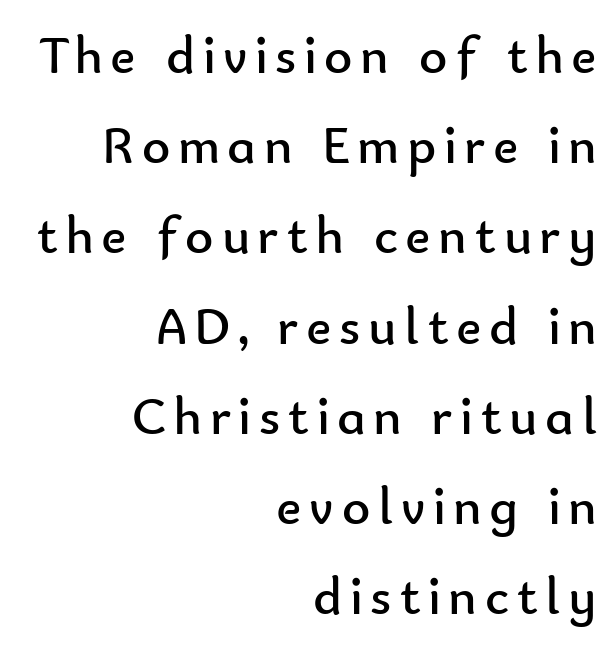
The image shows 54 px regular-weight sans-serif type, upright; set right-aligned, normal line spacing (1.67x), not underlined; low stroke contrast and a small x-height.
